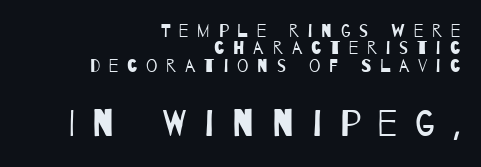
Q: Is the text bold? A: No.
Q: Is the typeface a serif or a sans-serif typeface? A: Sans-serif.
Q: Is the text underlined? A: No.
Q: How is the paragraph aligned? A: Right-aligned.
Q: Is the spacing between letters normal or unusually wide? A: Unusually wide.
Q: Is the spacing between lines tight, normal or loose? A: Tight.
Q: Which block of text is set in a larger size, the first (top) or the second (bottom)? A: The second (bottom) one.
Q: Width (condensed, normal, or wide)? A: Condensed.
Q: Stroke contrast? A: Low.
Q: x-height? A: Large.
Q: Monospaced? A: No.
